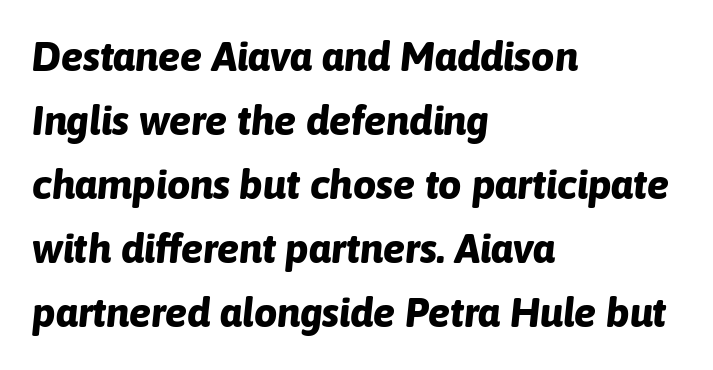
{"italic": "yes", "lean": "right", "slant_degrees": 6, "bold": "yes", "weight": "bold", "width": "normal", "stroke_contrast": "low", "x_height": "medium", "monospaced": "no", "underline": "no", "align": "left", "line_spacing": "normal", "line_spacing_ratio": 1.56, "letter_spacing": "normal", "letter_spacing_em": 0.0, "glyph_px": 41}
